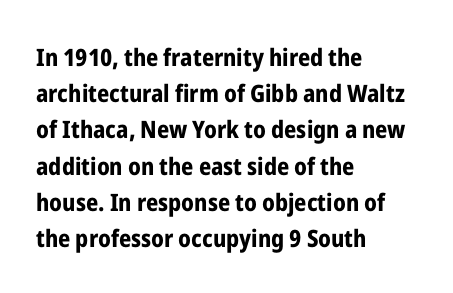
The image shows 24 px bold type, upright; set left-aligned, normal line spacing (1.51x), normal letter spacing, not underlined.
